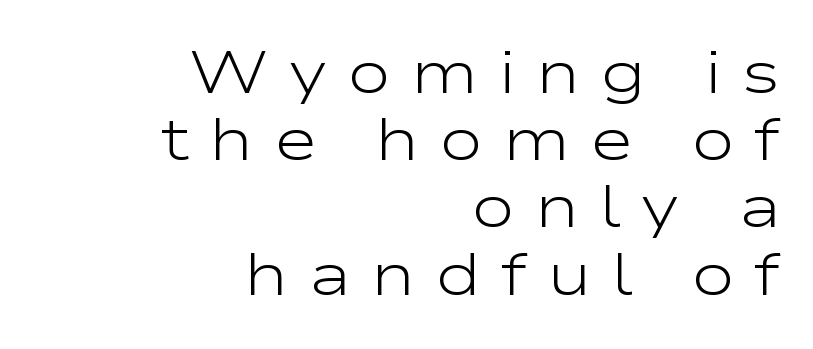
{"serif": "no", "italic": "no", "bold": "no", "weight": "light", "width": "wide", "stroke_contrast": "low", "x_height": "medium", "monospaced": "no", "underline": "no", "align": "right", "line_spacing": "tight", "line_spacing_ratio": 1.12, "letter_spacing": "wide", "letter_spacing_em": 0.32, "glyph_px": 60}
